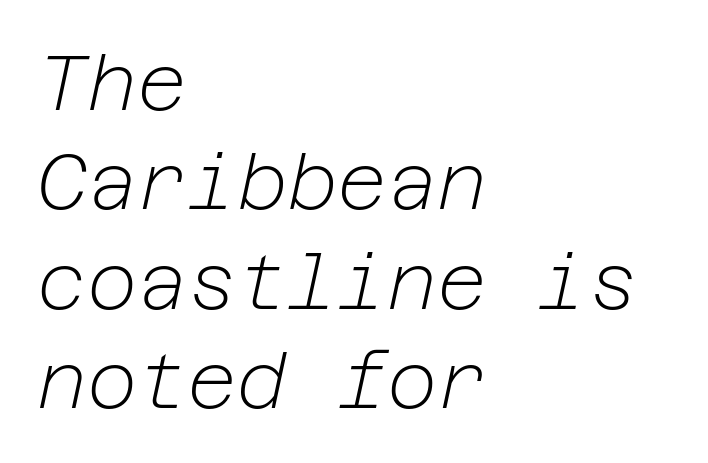
The image shows 77 px light type, italic (leaning right); set left-aligned, normal line spacing (1.29x), normal letter spacing, not underlined; low stroke contrast and a medium x-height.
